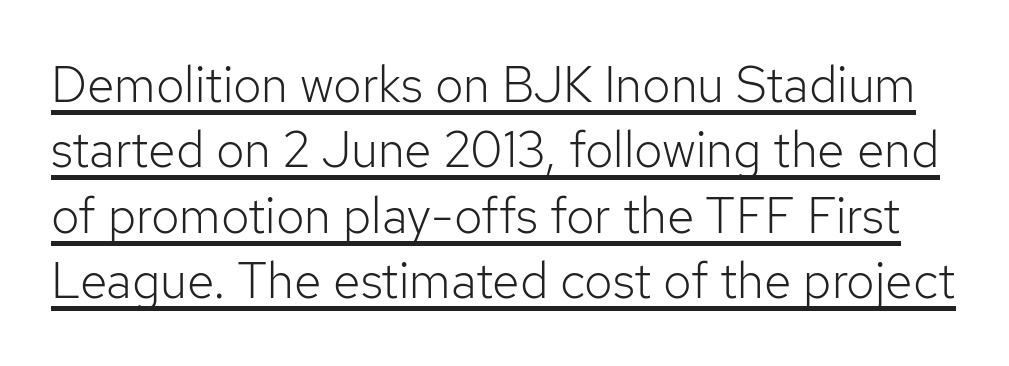
{"serif": "no", "italic": "no", "bold": "no", "weight": "light", "width": "normal", "stroke_contrast": "low", "x_height": "medium", "monospaced": "no", "underline": "yes", "line_spacing": "normal", "line_spacing_ratio": 1.31, "letter_spacing": "normal", "letter_spacing_em": 0.0, "glyph_px": 50}
